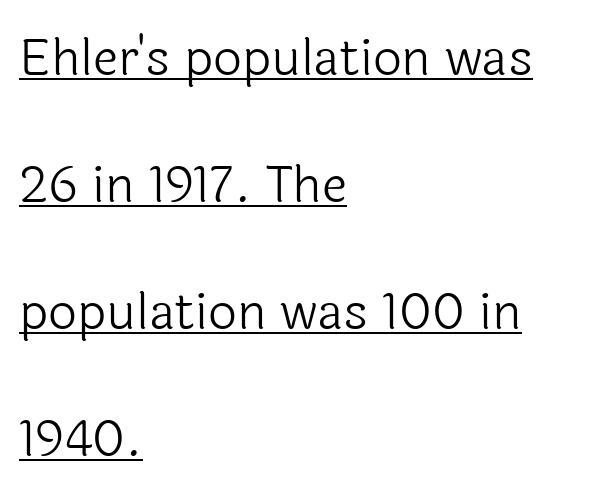
The image shows 51 px light sans-serif type, upright; set left-aligned, loose line spacing (2.49x), normal letter spacing, underlined; a medium x-height.
